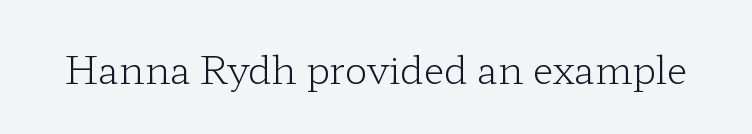
Upright lettering throughout. Standard letterfit; no display-style spreading of the glyphs. Counters stay open thanks to moderate or lighter strokes. These lines are composed in type with serifs. Do the characters align in a grid? No, the font is proportional.
